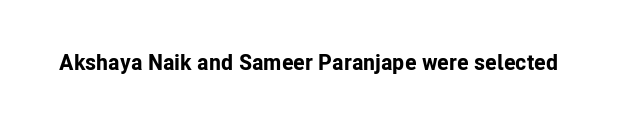
The image shows 22 px bold type, upright; set normal letter spacing, not underlined.
